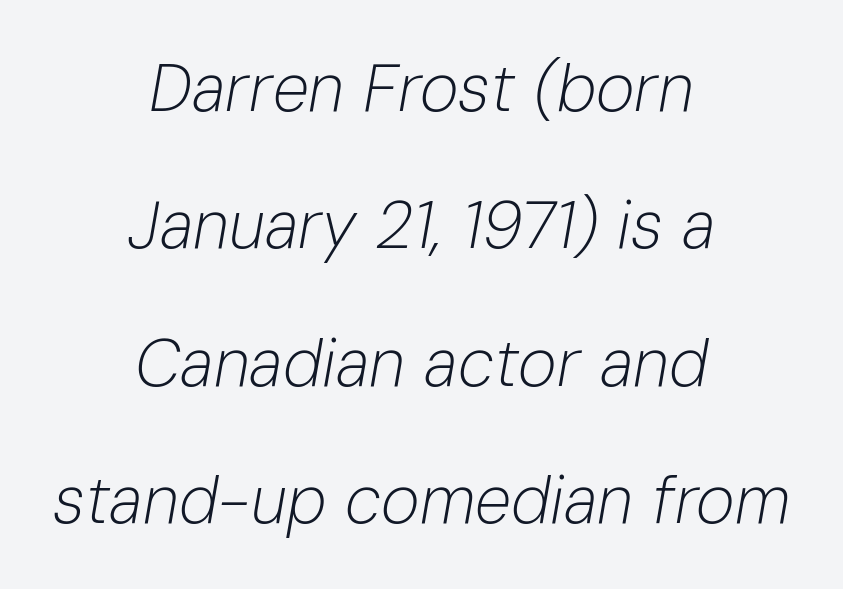
The image shows 66 px light type, italic (leaning right); set centered, loose line spacing (2.08x), normal letter spacing, not underlined; low stroke contrast and a medium x-height.
